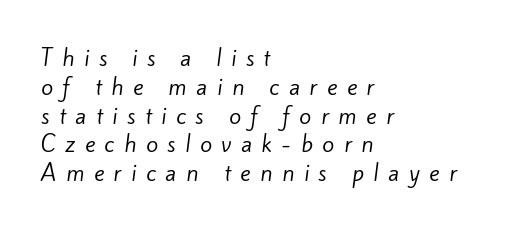
Anything drawn beneath the words? Only blank space. Regular leading. Line beginnings align vertically; line endings do not. Vertical stems look standard width or narrower in stroke. Honestly, the letter spacing is so wide it's the main thing you notice.
